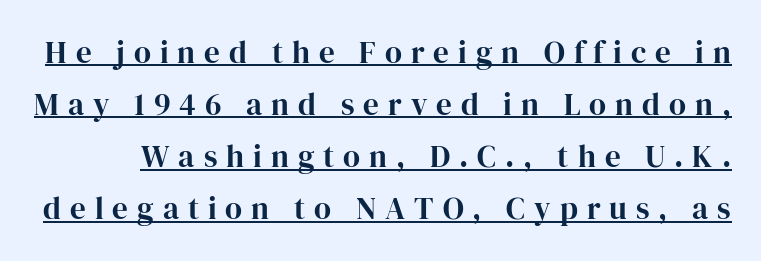
{"serif": "yes", "italic": "no", "bold": "yes", "weight": "bold", "width": "normal", "stroke_contrast": "high", "x_height": "medium", "monospaced": "no", "underline": "yes", "line_spacing": "normal", "line_spacing_ratio": 1.68, "letter_spacing": "wide", "letter_spacing_em": 0.29, "glyph_px": 31}
